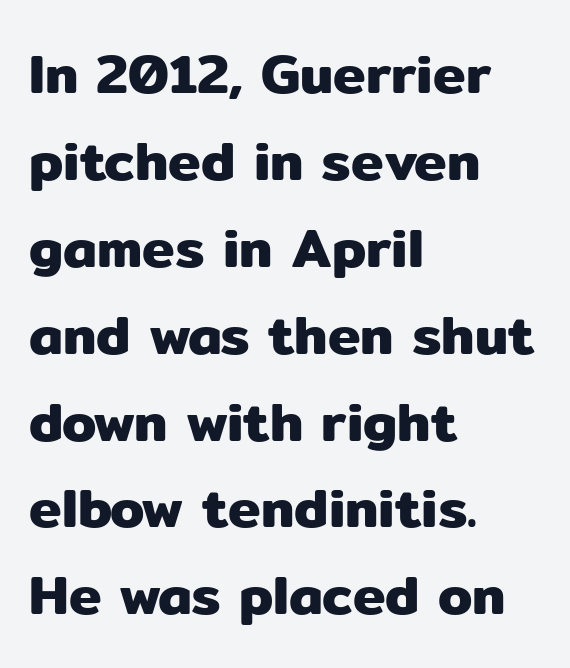
The image shows 55 px sans-serif type, upright; set left-aligned, normal line spacing (1.58x), normal letter spacing, not underlined; low stroke contrast and a medium x-height.
